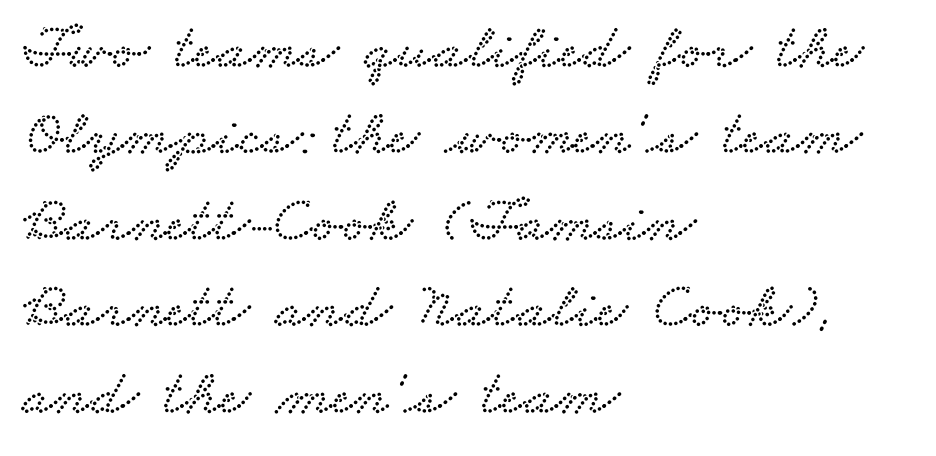
The image shows 65 px wide serif type; set left-aligned, normal line spacing (1.33x), normal letter spacing, not underlined; low stroke contrast and a small x-height.
